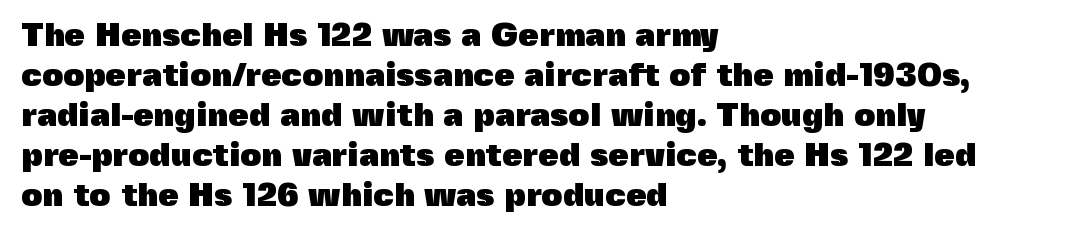
The image shows 33 px heavy sans-serif type, upright; set left-aligned, line spacing 1.21x, normal letter spacing, not underlined; a medium x-height.
